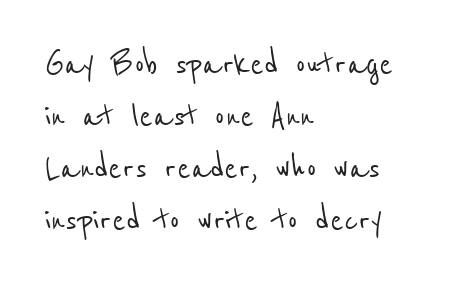
The image shows 40 px condensed sans-serif type; set left-aligned, normal line spacing (1.3x), normal letter spacing, not underlined; low stroke contrast and a medium x-height.
